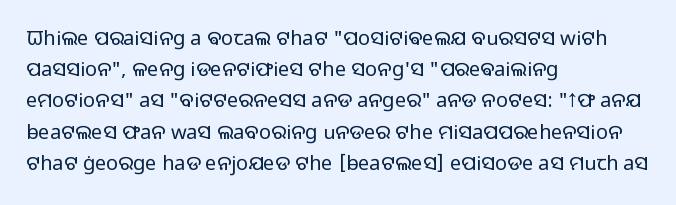
Q: Is the text bold? A: No.
Q: Is the text italic (slanted)? A: No, it is upright.
Q: Is the text underlined? A: No.
Q: How is the paragraph aligned? A: Left-aligned.
Q: Is the spacing between letters normal or unusually wide? A: Normal.
Q: Is the spacing between lines tight, normal or loose? A: Normal.
